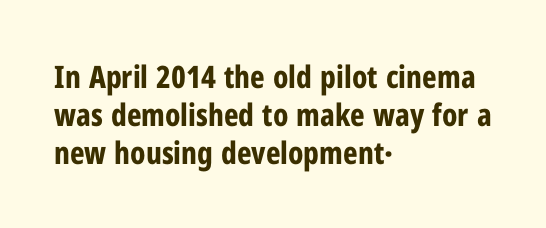
{"serif": "no", "italic": "no", "bold": "yes", "weight": "bold", "width": "condensed", "stroke_contrast": "low", "x_height": "medium", "monospaced": "no", "underline": "no", "align": "left", "line_spacing_ratio": 1.22, "letter_spacing": "normal", "letter_spacing_em": 0.0, "glyph_px": 31}
